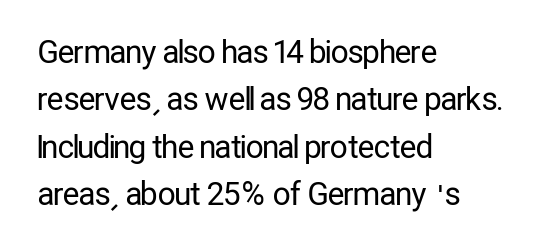
Q: Is the text bold? A: No.
Q: Is the text italic (slanted)? A: No, it is upright.
Q: Is the typeface a serif or a sans-serif typeface? A: Sans-serif.
Q: Is the text underlined? A: No.
Q: How is the paragraph aligned? A: Left-aligned.
Q: Is the spacing between letters normal or unusually wide? A: Normal.
Q: Is the spacing between lines tight, normal or loose? A: Normal.
Q: Width (condensed, normal, or wide)? A: Condensed.
Q: Stroke contrast? A: Low.
Q: x-height? A: Medium.
Q: Monospaced? A: No.
